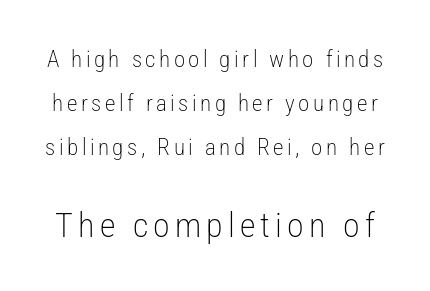
The characters display no serif detailing; their extremities are plain. Stems here are at most as thick as an everyday book face. Honestly, there is no underline to notice here at all. The lower block of text is set noticeably larger than the block above it.
